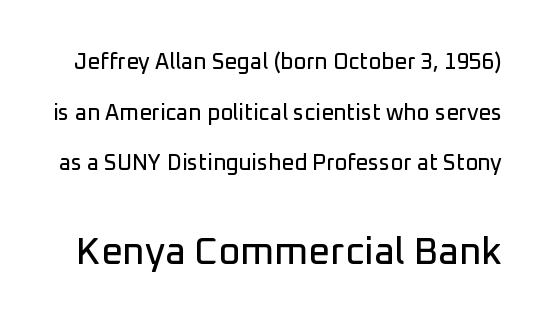
Just letters on the line, the space beneath them empty. A typesetter would call this zero additional tracking. I'd call this a sans setting — the letters go barefoot. Spacing verdict: proportional, widths tailored to each character. Is the lower block the larger one? Yes — the lower block carries the bigger type. The typography opts for an upright posture over an oblique one.
